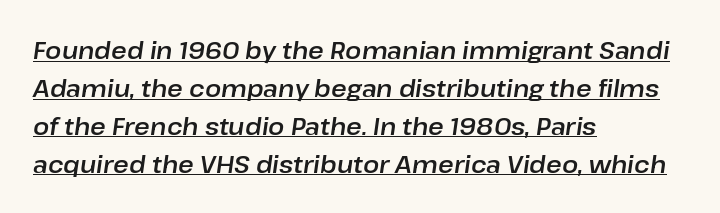
{"italic": "yes", "lean": "right", "slant_degrees": 8, "underline": "yes", "align": "left", "line_spacing": "normal", "line_spacing_ratio": 1.58, "letter_spacing": "normal", "letter_spacing_em": 0.0, "glyph_px": 24}
